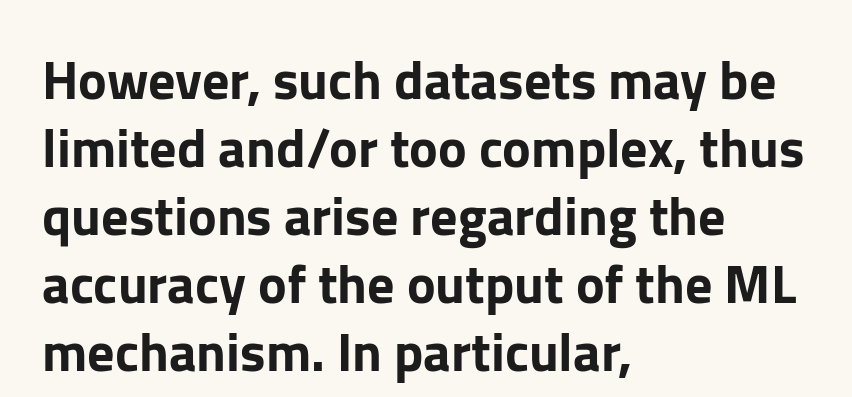
The image shows 54 px sans-serif type, upright; set left-aligned, normal line spacing (1.26x), normal letter spacing, not underlined; low stroke contrast and a medium x-height.
